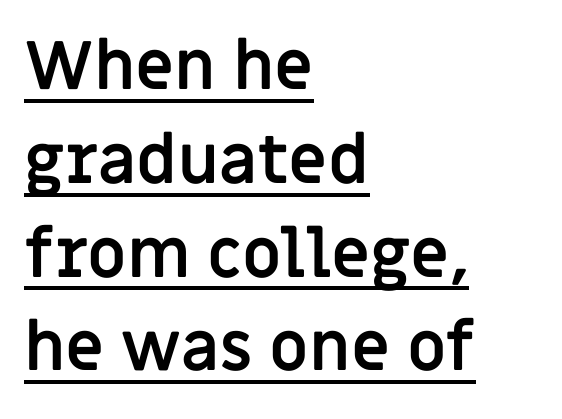
Q: Is the text bold? A: Yes.
Q: Is the text italic (slanted)? A: No, it is upright.
Q: Is the typeface a serif or a sans-serif typeface? A: Sans-serif.
Q: Is the text underlined? A: Yes.
Q: How is the paragraph aligned? A: Left-aligned.
Q: Is the spacing between letters normal or unusually wide? A: Normal.
Q: Is the spacing between lines tight, normal or loose? A: Normal.
Q: Width (condensed, normal, or wide)? A: Normal.
Q: Stroke contrast? A: Low.
Q: x-height? A: Large.
Q: Monospaced? A: No.
